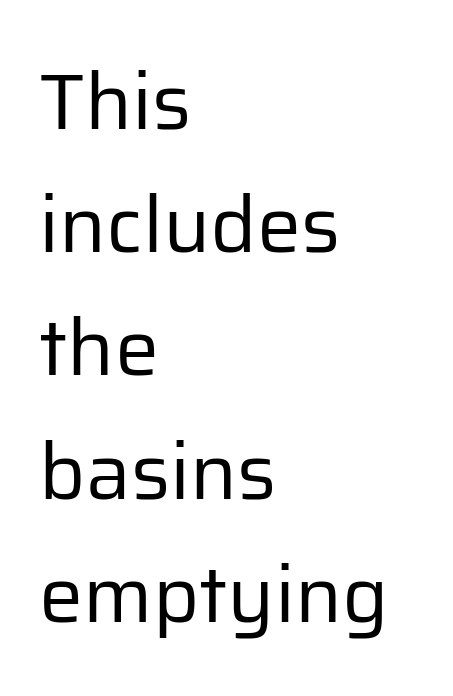
Bare-footed words on every line. Reading down the column, the eye jumps a familiar distance to each next line. Stems and bowls with no extra thickness — not bold. The axis of the letterforms is exactly vertical.
